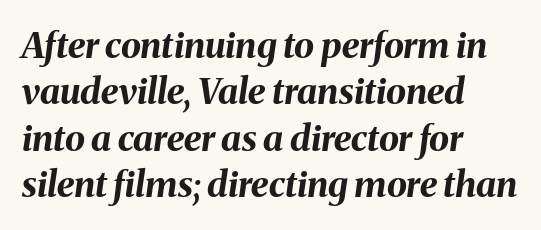
The image shows 36 px bold type, italic (leaning right); set left-aligned, normal line spacing (1.29x), normal letter spacing, not underlined; medium stroke contrast and a medium x-height.
